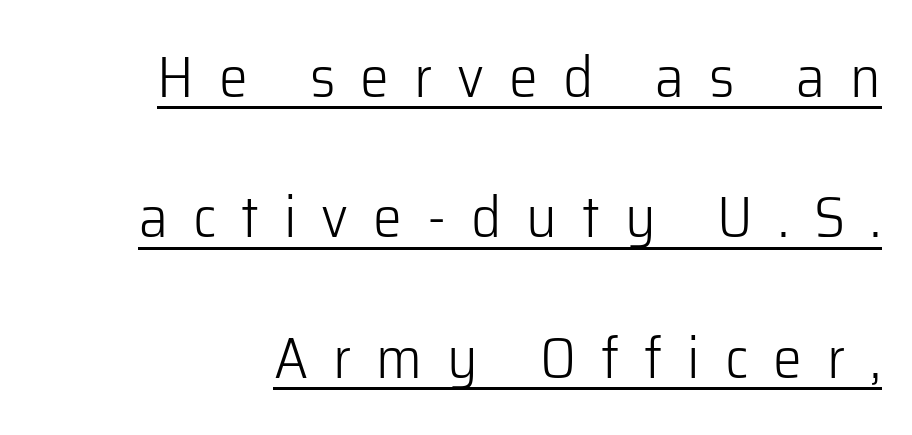
{"serif": "no", "italic": "no", "bold": "no", "weight": "light", "width": "normal", "stroke_contrast": "low", "x_height": "medium", "monospaced": "no", "underline": "yes", "line_spacing": "loose", "line_spacing_ratio": 2.42, "letter_spacing": "wide", "letter_spacing_em": 0.43, "glyph_px": 58}
